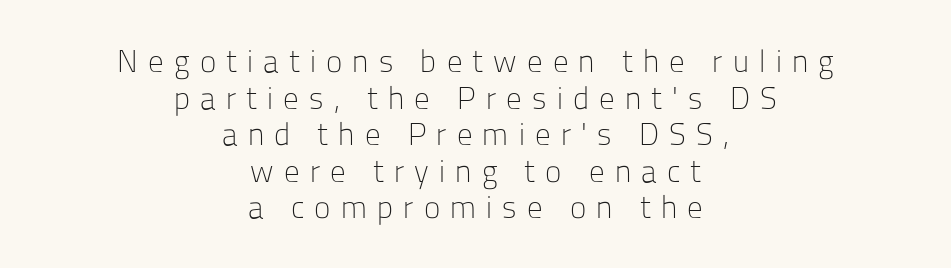
{"serif": "no", "italic": "no", "bold": "no", "weight": "light", "width": "normal", "stroke_contrast": "low", "x_height": "medium", "monospaced": "no", "underline": "no", "align": "center", "line_spacing_ratio": 1.18, "letter_spacing": "wide", "letter_spacing_em": 0.33, "glyph_px": 31}
